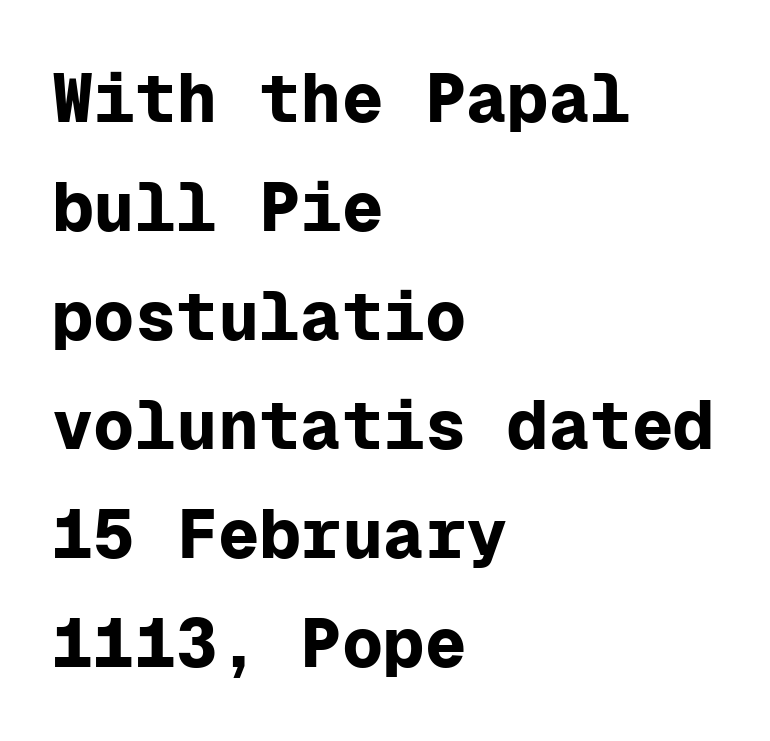
{"serif": "no", "italic": "no", "bold": "yes", "weight": "bold", "width": "normal", "stroke_contrast": "low", "x_height": "medium", "monospaced": "yes", "underline": "no", "align": "left", "line_spacing": "normal", "line_spacing_ratio": 1.58, "letter_spacing": "normal", "letter_spacing_em": 0.0, "glyph_px": 69}
